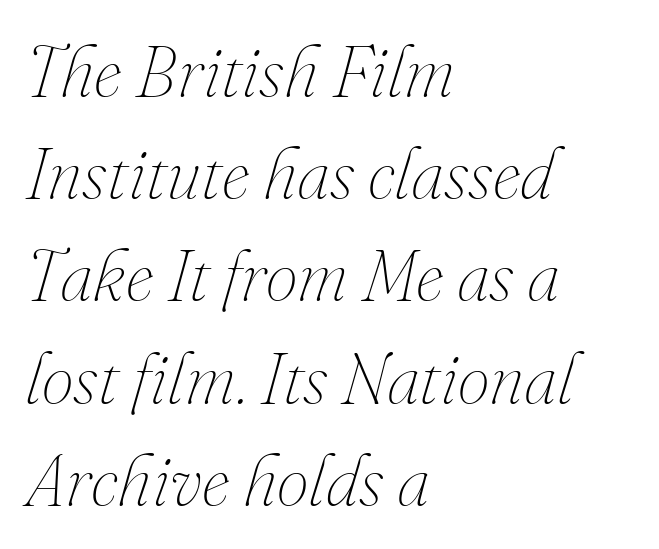
{"italic": "yes", "lean": "right", "slant_degrees": 16, "bold": "no", "weight": "thin", "width": "normal", "stroke_contrast": "medium", "x_height": "small", "monospaced": "no", "underline": "no", "align": "left", "line_spacing": "normal", "line_spacing_ratio": 1.42, "letter_spacing": "normal", "letter_spacing_em": 0.0, "glyph_px": 72}
